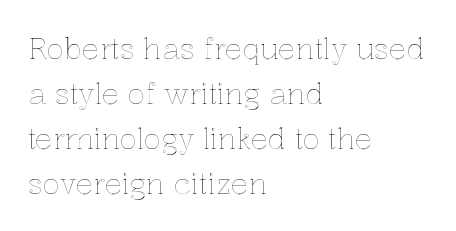
This sample uses plain, unmodified letter spacing. Unlike italic type, these characters show no tilt at all. Spacing verdict: proportional, widths tailored to each character. Is the block centered? No — it sits flush against the left margin.
